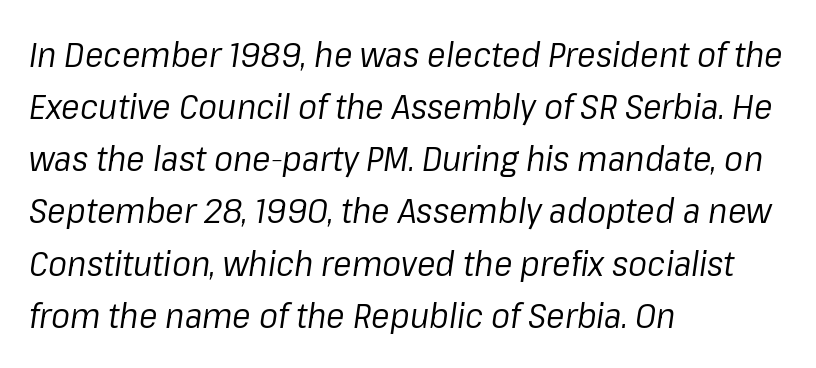
A typesetter would call this zero additional tracking. If you drew a ruler down the left edge, every line would touch it. The characters are drawn with everyday or finer stroke widths. Line spacing here is normal.
